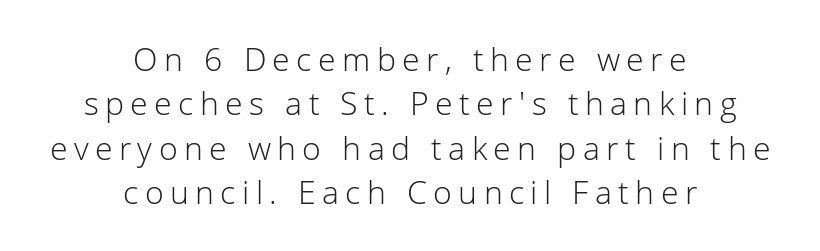
{"serif": "no", "italic": "no", "bold": "no", "weight": "light", "width": "normal", "stroke_contrast": "low", "x_height": "medium", "monospaced": "no", "underline": "no", "align": "center", "line_spacing": "normal", "line_spacing_ratio": 1.39, "letter_spacing": "wide", "letter_spacing_em": 0.2, "glyph_px": 32}
